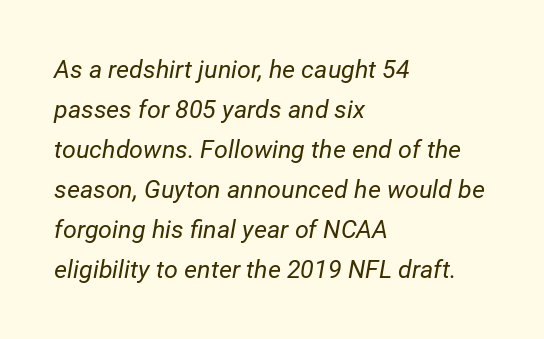
Q: Is the text bold? A: No.
Q: Is the text italic (slanted)? A: Yes, it leans right by about 12 degrees.
Q: Is the text underlined? A: No.
Q: How is the paragraph aligned? A: Left-aligned.
Q: Is the spacing between letters normal or unusually wide? A: Normal.
Q: Is the spacing between lines tight, normal or loose? A: Normal.
